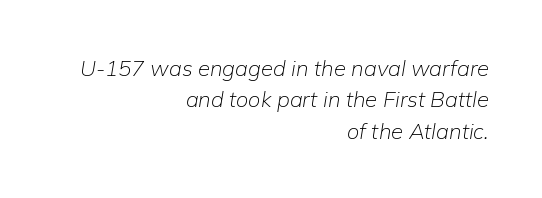
Q: Is the text bold? A: No.
Q: Is the text italic (slanted)? A: Yes, it leans right by about 9 degrees.
Q: Is the text underlined? A: No.
Q: How is the paragraph aligned? A: Right-aligned.
Q: Is the spacing between letters normal or unusually wide? A: Normal.
Q: Is the spacing between lines tight, normal or loose? A: Normal.
